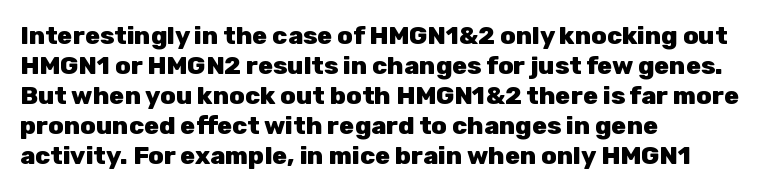
Default kerning and tracking; the words read as compact shapes. The letters stand upright; this is a roman face. Pretty heavy lettering here — definitely bold. The words here are not underlined.
